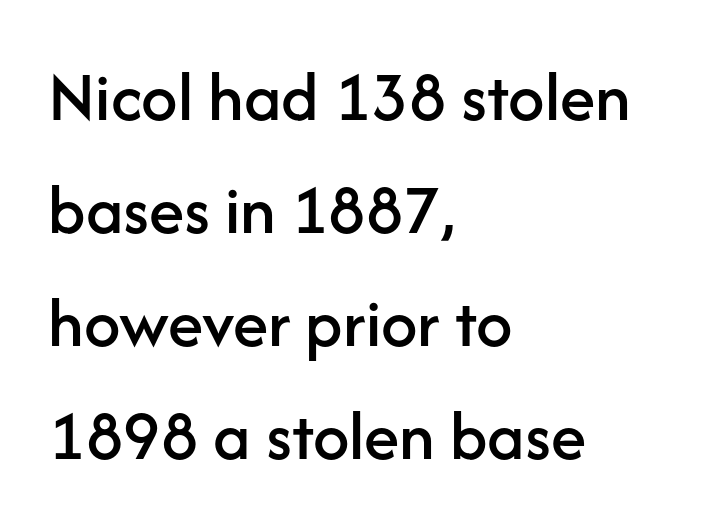
Q: Is the text italic (slanted)? A: No, it is upright.
Q: Is the typeface a serif or a sans-serif typeface? A: Sans-serif.
Q: Is the text underlined? A: No.
Q: How is the paragraph aligned? A: Left-aligned.
Q: Is the spacing between letters normal or unusually wide? A: Normal.
Q: Is the spacing between lines tight, normal or loose? A: Normal.
Q: Width (condensed, normal, or wide)? A: Normal.
Q: Stroke contrast? A: Low.
Q: x-height? A: Medium.
Q: Monospaced? A: No.
